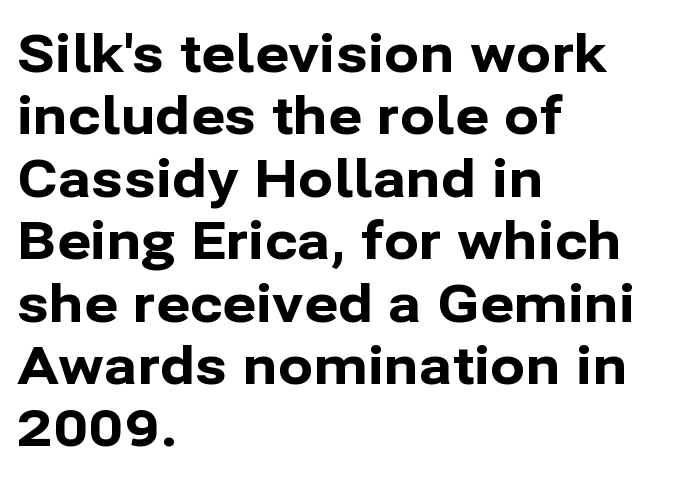
Tall strokes in this sample are plumb rather than angled. Descenders are the only things crossing below the line. Each line starts at the same left margin while the right side varies. The passage shown is typed in a proportional face where columns would drift.
